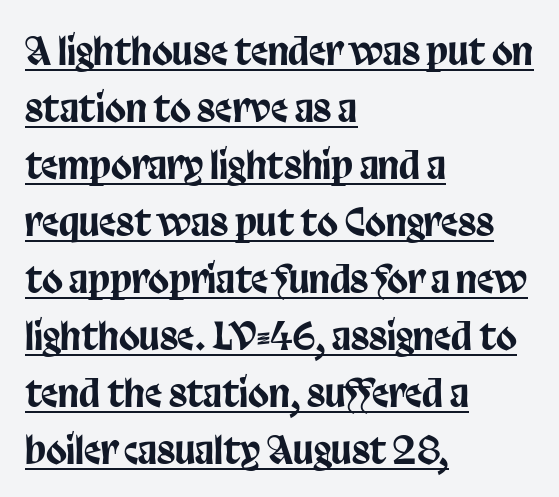
Q: Is the text italic (slanted)? A: No, it is upright.
Q: Is the typeface a serif or a sans-serif typeface? A: Sans-serif.
Q: Is the text underlined? A: Yes.
Q: How is the paragraph aligned? A: Left-aligned.
Q: Is the spacing between letters normal or unusually wide? A: Normal.
Q: Is the spacing between lines tight, normal or loose? A: Normal.
Q: Width (condensed, normal, or wide)? A: Condensed.
Q: Stroke contrast? A: Low.
Q: x-height? A: Large.
Q: Monospaced? A: No.
